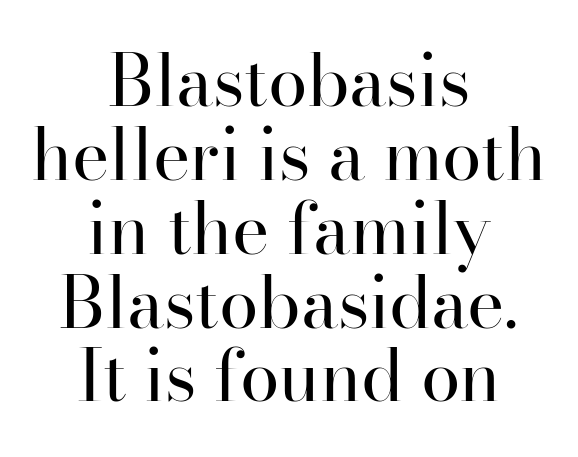
{"serif": "yes", "italic": "no", "bold": "no", "weight": "regular", "width": "normal", "stroke_contrast": "high", "x_height": "small", "monospaced": "no", "underline": "no", "align": "center", "line_spacing": "tight", "line_spacing_ratio": 1.04, "letter_spacing": "normal", "letter_spacing_em": 0.0, "glyph_px": 71}
